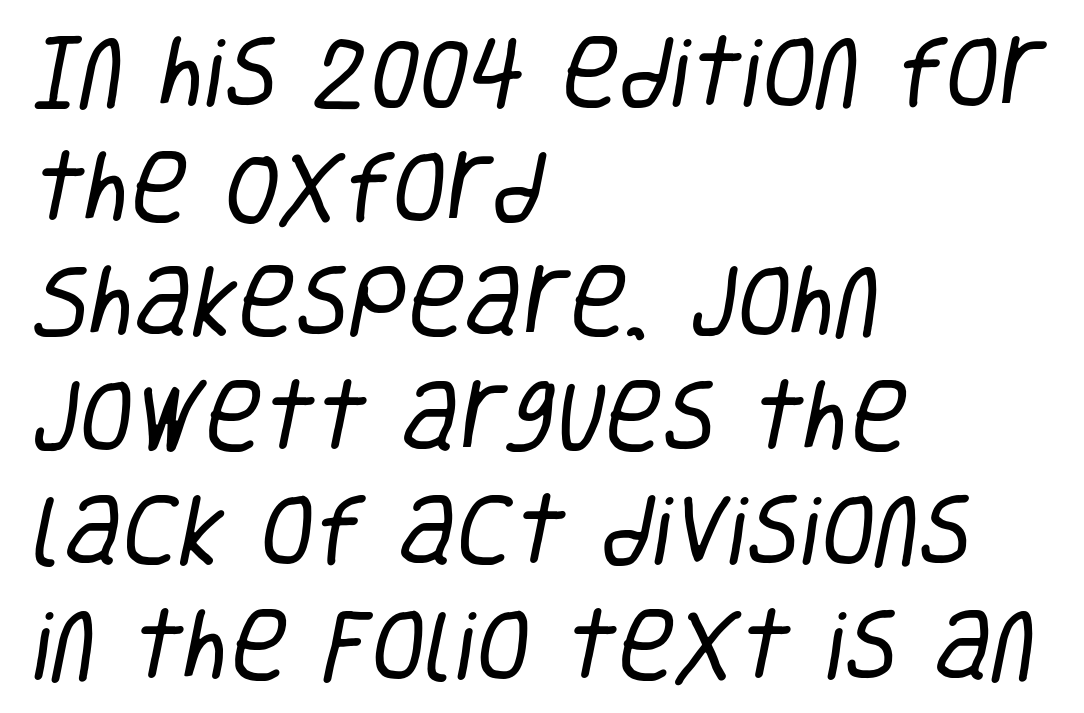
Each letter's strokes conclude bluntly, with no projecting serifs. The leading is moderate, giving the passage an even texture. A clean baseline with only descenders dipping below it. Notice how the passage keeps a crisp vertical edge on the left only. Nobody touched the tracking dial on this one.
